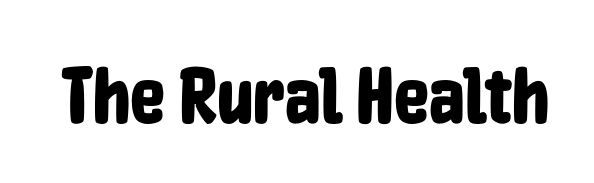
Q: Is the text italic (slanted)? A: No, it is upright.
Q: Is the typeface a serif or a sans-serif typeface? A: Sans-serif.
Q: Is the text underlined? A: No.
Q: Is the spacing between letters normal or unusually wide? A: Normal.
Q: Width (condensed, normal, or wide)? A: Condensed.
Q: Stroke contrast? A: Low.
Q: x-height? A: Medium.
Q: Monospaced? A: No.
